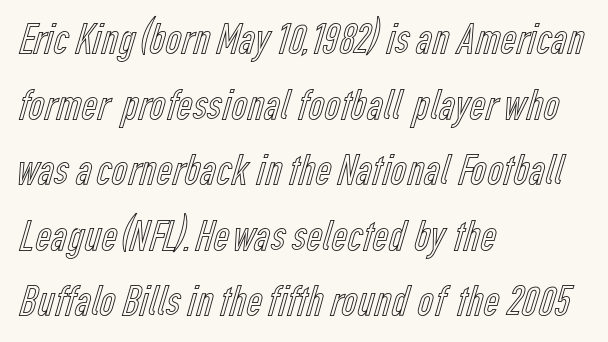
Q: Is the text italic (slanted)? A: Yes.
Q: Is the text underlined? A: No.
Q: How is the paragraph aligned? A: Left-aligned.
Q: Is the spacing between letters normal or unusually wide? A: Normal.
Q: Is the spacing between lines tight, normal or loose? A: Normal.
Q: Width (condensed, normal, or wide)? A: Condensed.
Q: x-height? A: Medium.
Q: Monospaced? A: No.
